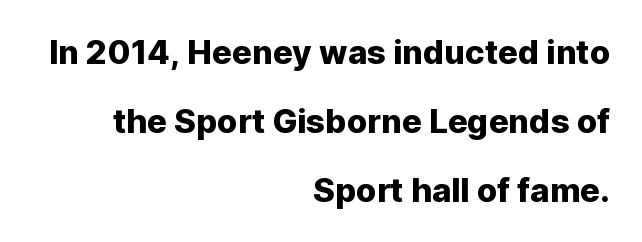
{"serif": "no", "italic": "no", "width": "normal", "stroke_contrast": "low", "x_height": "medium", "monospaced": "no", "underline": "no", "align": "right", "line_spacing": "loose", "line_spacing_ratio": 2.09, "letter_spacing": "normal", "letter_spacing_em": 0.0, "glyph_px": 33}
